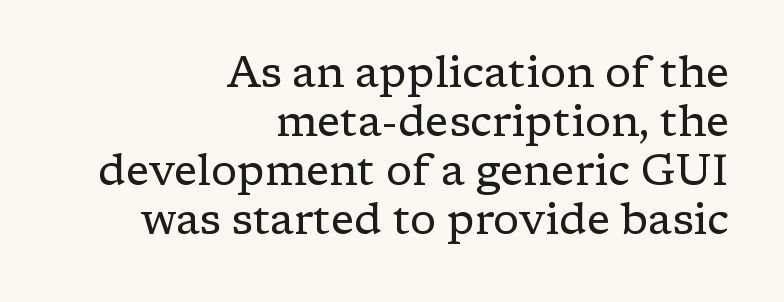
Q: Is the text bold? A: No.
Q: Is the text italic (slanted)? A: No, it is upright.
Q: Is the typeface a serif or a sans-serif typeface? A: Serif.
Q: Is the text underlined? A: No.
Q: How is the paragraph aligned? A: Right-aligned.
Q: Is the spacing between letters normal or unusually wide? A: Normal.
Q: Is the spacing between lines tight, normal or loose? A: Tight.
Q: Width (condensed, normal, or wide)? A: Normal.
Q: Stroke contrast? A: Low.
Q: x-height? A: Medium.
Q: Monospaced? A: No.
